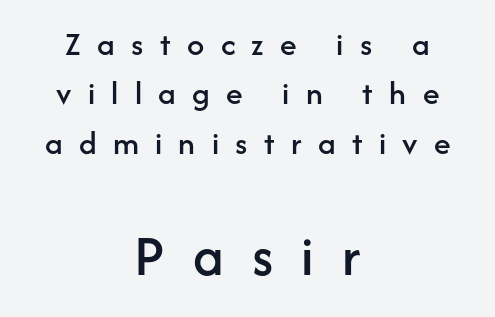
Q: Is the text italic (slanted)? A: No, it is upright.
Q: Is the typeface a serif or a sans-serif typeface? A: Sans-serif.
Q: Is the text underlined? A: No.
Q: How is the paragraph aligned? A: Centered.
Q: Is the spacing between letters normal or unusually wide? A: Unusually wide.
Q: Is the spacing between lines tight, normal or loose? A: Normal.
Q: Which block of text is set in a larger size, the first (top) or the second (bottom)? A: The second (bottom) one.
Q: Width (condensed, normal, or wide)? A: Normal.
Q: Stroke contrast? A: Low.
Q: x-height? A: Medium.
Q: Monospaced? A: No.
